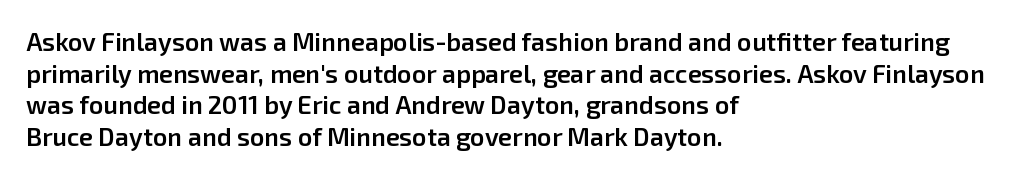
The image shows 25 px text type, upright; set left-aligned, normal line spacing (1.27x), normal letter spacing, not underlined.
